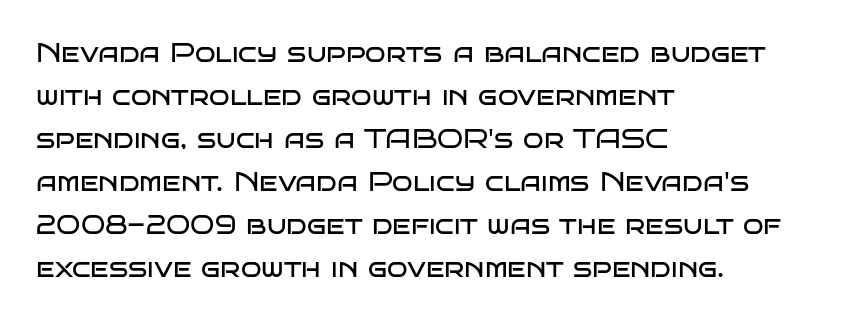
The image shows 27 px text type, upright; set left-aligned, normal line spacing (1.59x), normal letter spacing, not underlined.
